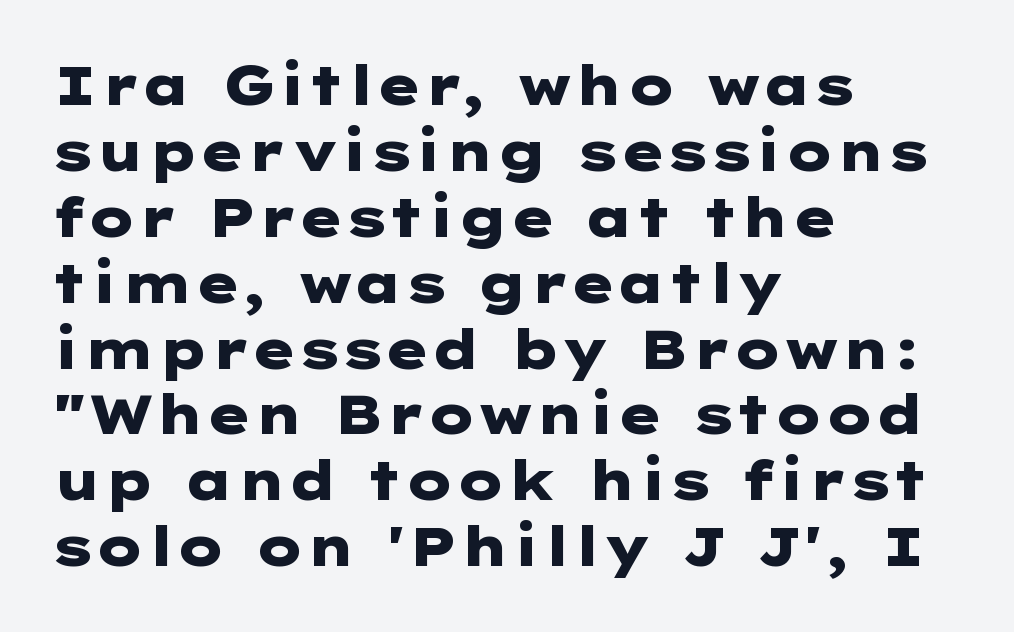
{"serif": "no", "italic": "no", "bold": "yes", "weight": "heavy", "width": "wide", "stroke_contrast": "low", "x_height": "medium", "underline": "no", "align": "left", "line_spacing_ratio": 1.22, "letter_spacing": "normal", "letter_spacing_em": 0.0, "glyph_px": 54}
